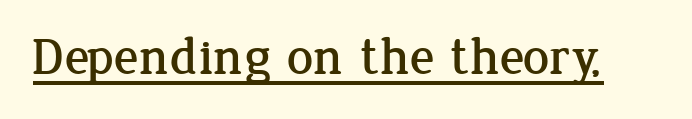
The image shows 52 px serif type, upright; set normal letter spacing, underlined; low stroke contrast and a medium x-height.
